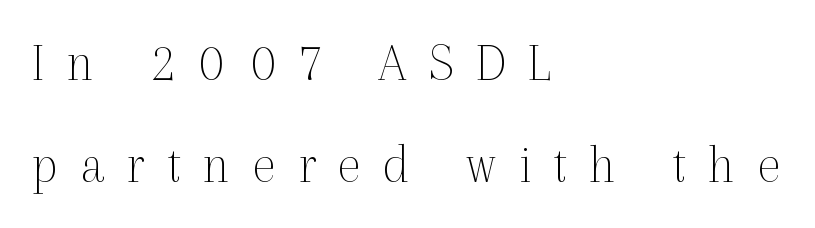
Q: Is the text bold? A: No.
Q: Is the text italic (slanted)? A: No, it is upright.
Q: Is the typeface a serif or a sans-serif typeface? A: Serif.
Q: Is the text underlined? A: No.
Q: How is the paragraph aligned? A: Left-aligned.
Q: Is the spacing between letters normal or unusually wide? A: Unusually wide.
Q: Width (condensed, normal, or wide)? A: Normal.
Q: x-height? A: Medium.
Q: Monospaced? A: No.
